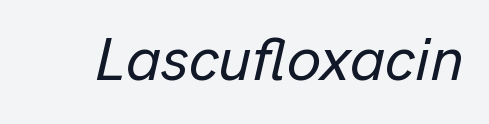
The image shows 61 px text type, italic (leaning right); set normal letter spacing, not underlined; low stroke contrast and a medium x-height.
